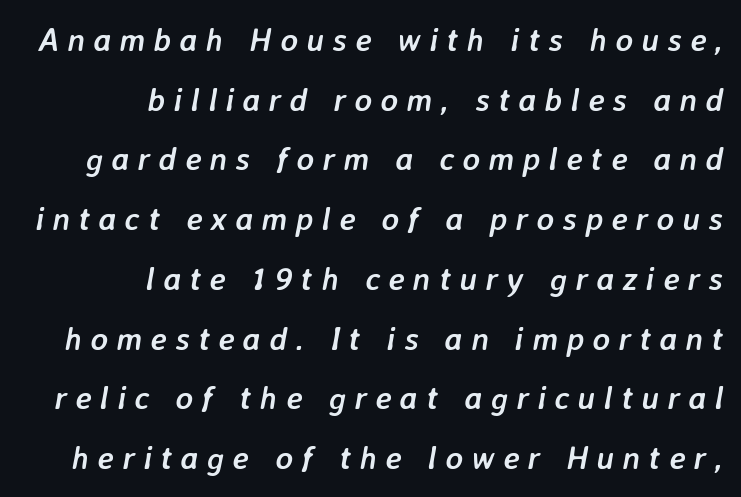
The image shows 33 px semibold type, italic (leaning right); set right-aligned, line spacing 1.81x, unusually wide letter spacing (+0.25 em), not underlined; low stroke contrast and a medium x-height.
